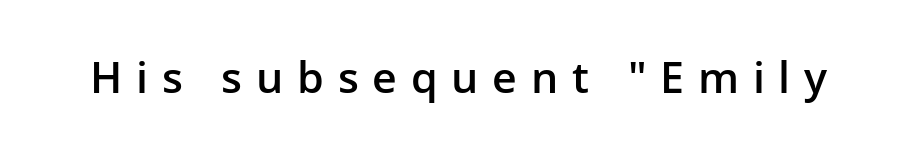
The image shows 43 px semibold sans-serif type, upright; set unusually wide letter spacing (+0.32 em), not underlined; low stroke contrast and a medium x-height.
